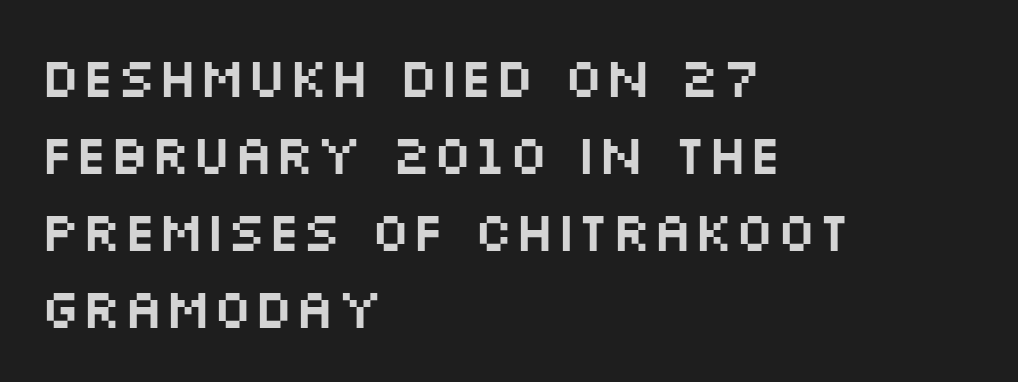
A sans-serif font was chosen for this passage. Words float on clear page, feet unadorned. Students, observe: this is what conventionally led text looks like. Style check: upright. The setting favours the left margin, as ordinary paragraphs usually do. A typesetter would call this proportional, since set widths differ per character.
